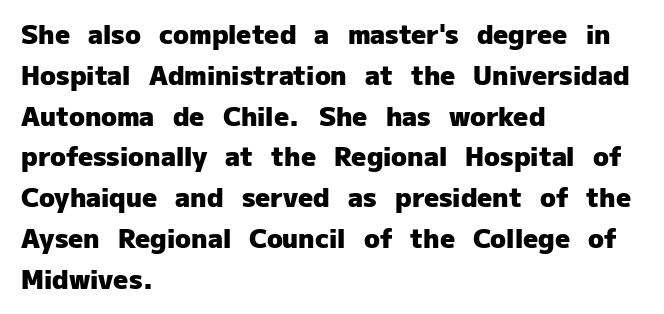
A dark, heavy texture on the line: the type is bold. Characters follow at the spacing the type designer built in. The designer left line spacing at the default. Unmarked baselines from the first word to the last. Posture: vertical.
